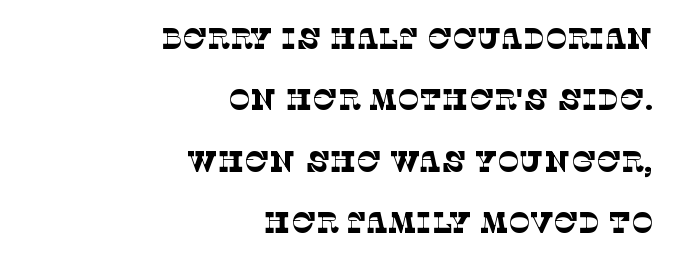
This sample is right-justified, so line beginnings fall wherever the words allow. Does the type have serifs? Yes, each stem ends in a small foot. Heaviness? Minimal to ordinary, like unemphasized prose. Between one letter and the next there's only the usual sliver of space. Check under the words: just untouched page.
